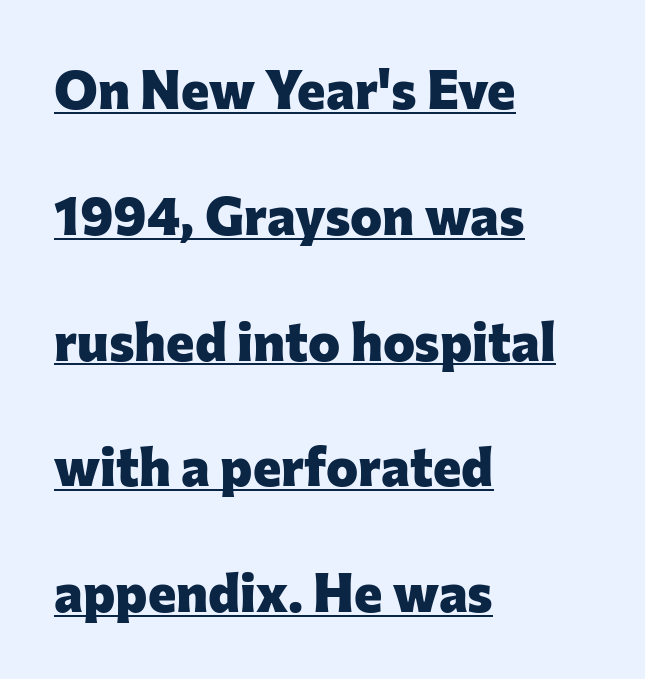
The lines are quadded left. Leading is clearly above the norm, producing a sparse column. The text was rendered using a sans face with plain stroke endings. Heavy-handed strokes throughout: this text is bold. Looks like someone drew a line under every word here. Note the varied advance widths — an 'i' is clearly narrower than an 'm'.
